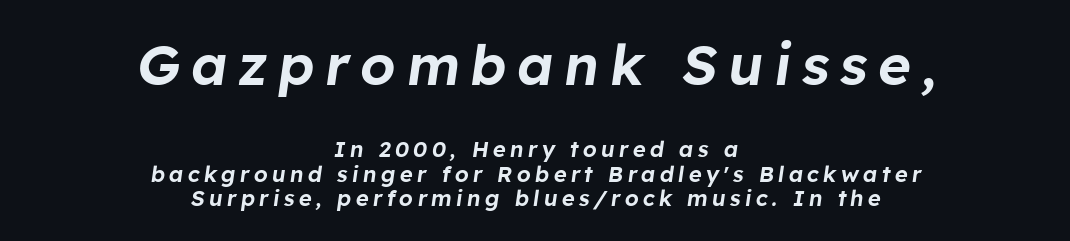
The image shows 56 px text type, italic (leaning right); set centered, tight line spacing (1.1x), not underlined; the first (top) block is 2.55x larger; low stroke contrast and a medium x-height.
